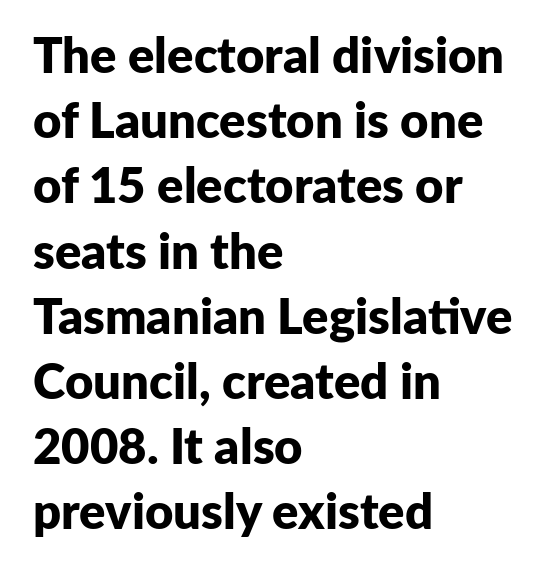
Q: Is the text bold? A: Yes.
Q: Is the text italic (slanted)? A: No, it is upright.
Q: Is the typeface a serif or a sans-serif typeface? A: Sans-serif.
Q: Is the text underlined? A: No.
Q: How is the paragraph aligned? A: Left-aligned.
Q: Is the spacing between letters normal or unusually wide? A: Normal.
Q: Is the spacing between lines tight, normal or loose? A: Normal.
Q: Width (condensed, normal, or wide)? A: Normal.
Q: Stroke contrast? A: Low.
Q: x-height? A: Medium.
Q: Monospaced? A: No.
